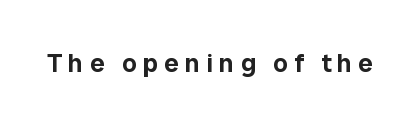
The image shows 26 px text type, upright; set unusually wide letter spacing (+0.24 em), not underlined.
